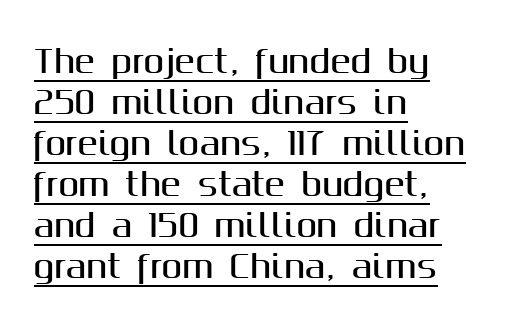
Q: Is the text italic (slanted)? A: No, it is upright.
Q: Is the typeface a serif or a sans-serif typeface? A: Sans-serif.
Q: Is the text underlined? A: Yes.
Q: How is the paragraph aligned? A: Left-aligned.
Q: Is the spacing between letters normal or unusually wide? A: Normal.
Q: Is the spacing between lines tight, normal or loose? A: Normal.
Q: Width (condensed, normal, or wide)? A: Normal.
Q: Stroke contrast? A: Medium.
Q: x-height? A: Medium.
Q: Monospaced? A: No.
